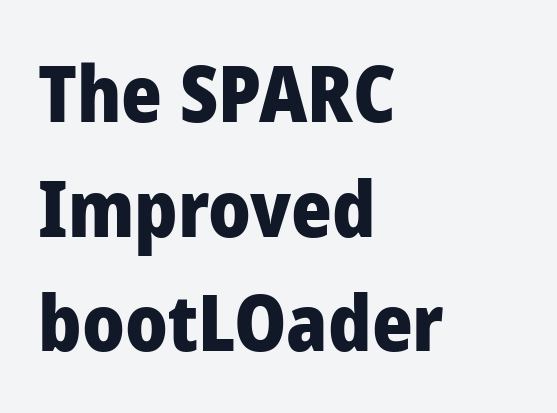
The image shows 78 px heavy sans-serif type, upright; set left-aligned, normal line spacing (1.47x), normal letter spacing, not underlined; low stroke contrast and a medium x-height.
